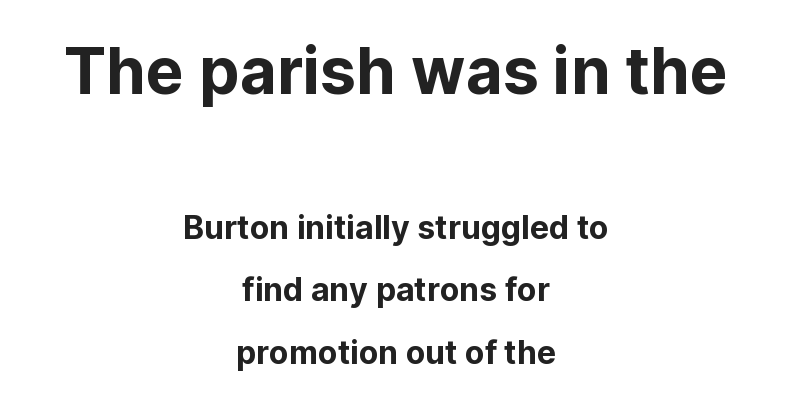
Neither beginnings nor endings align; midpoints do. The horizontal fit of the characters is conventional and even. The letters stand straight up with perfectly vertical stems. In terms of leading, this rendering errs on the spacious side. Caption: upper text group enlarged, lower text group reduced. Plain, unruled lines of type.
